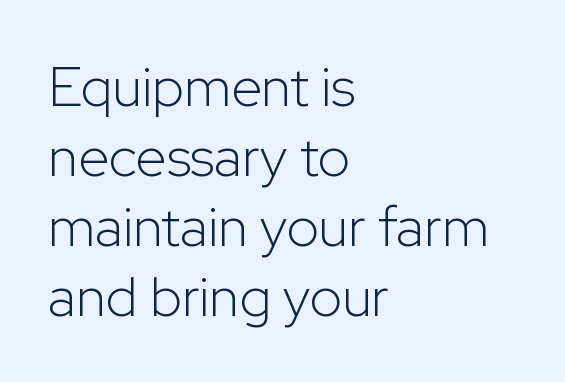
The line-height multiplier appears to be the usual default. The type sits square on the baseline with zero lean. The text was rendered using a sans face with plain stroke endings. Anything drawn beneath the words? Only blank space.
